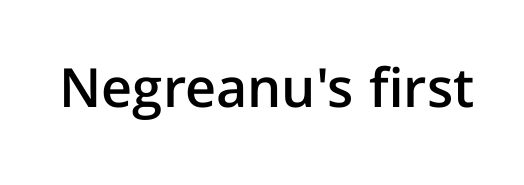
The image shows 54 px semibold sans-serif type, upright; set normal letter spacing, not underlined; low stroke contrast and a medium x-height.
